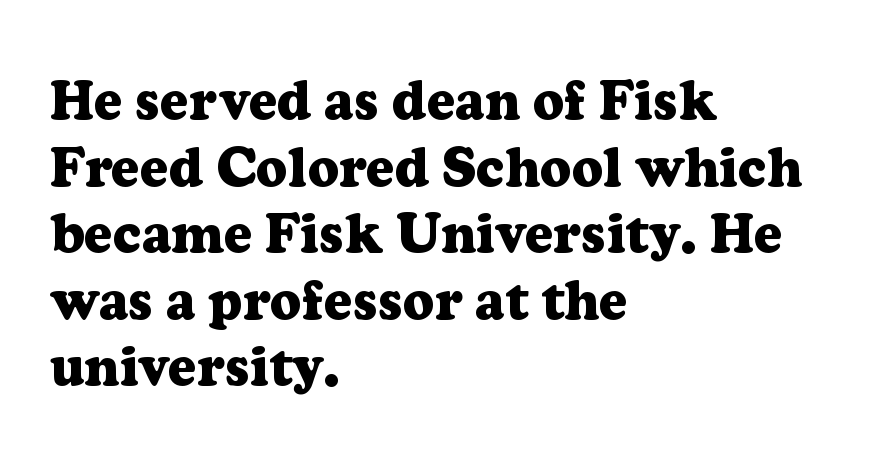
{"serif": "yes", "italic": "no", "bold": "yes", "weight": "heavy", "width": "normal", "stroke_contrast": "low", "x_height": "medium", "monospaced": "no", "underline": "no", "align": "left", "line_spacing_ratio": 1.21, "letter_spacing": "normal", "letter_spacing_em": 0.0, "glyph_px": 55}
